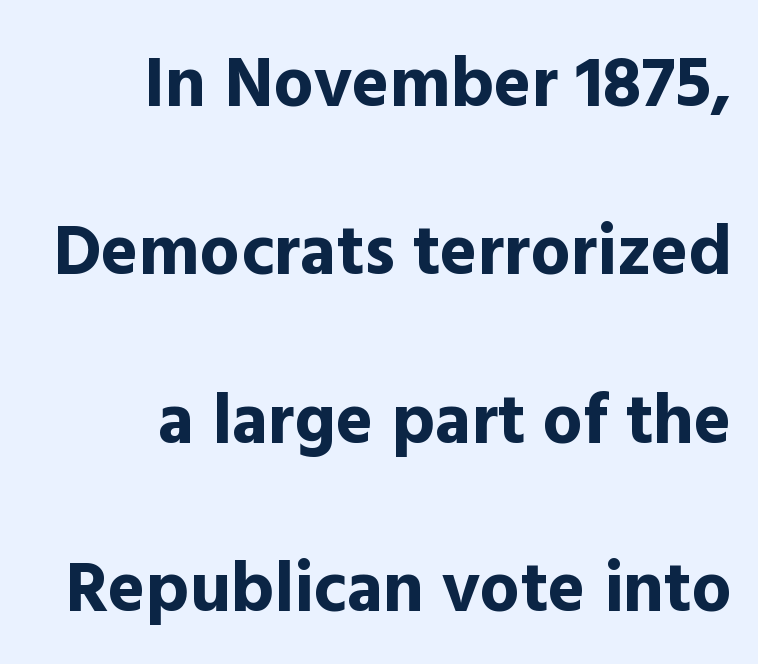
Stroke terminals: plain, sans-serif. These lines stand farther apart than default settings would place them. Does the copy run flush right? Yes — the right margin is perfectly even. Typographic density is high because the face is bold. Varying glyph widths throughout — classic text-font behaviour.
